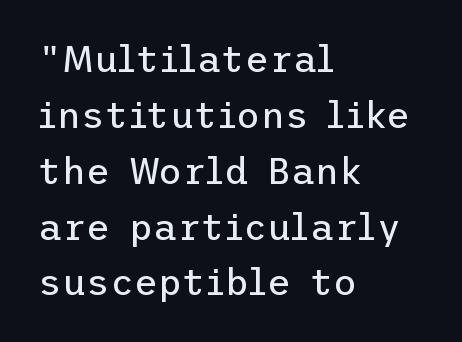
Q: Is the text bold? A: No.
Q: Is the text italic (slanted)? A: No, it is upright.
Q: Is the typeface a serif or a sans-serif typeface? A: Sans-serif.
Q: Is the text underlined? A: No.
Q: How is the paragraph aligned? A: Left-aligned.
Q: Is the spacing between letters normal or unusually wide? A: Normal.
Q: Is the spacing between lines tight, normal or loose? A: Normal.
Q: Width (condensed, normal, or wide)? A: Normal.
Q: Stroke contrast? A: Low.
Q: x-height? A: Medium.
